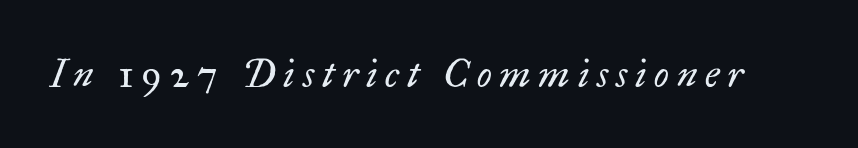
Tracking value appears strongly positive — letters spread wide. You could not count columns in this text — the font is proportionally spaced. The whole block is typeset with a tilt. You can tell from the footed stems that serif type was used. Think standard paragraph weight, or any step lighter than that.
